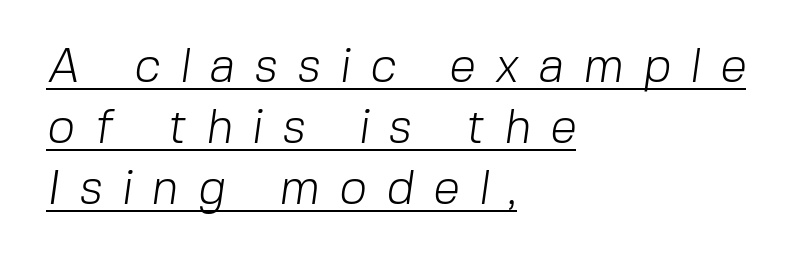
The image shows 48 px light sans-serif type; set left-aligned, normal line spacing (1.27x), unusually wide letter spacing (+0.41 em), underlined; low stroke contrast and a medium x-height.
